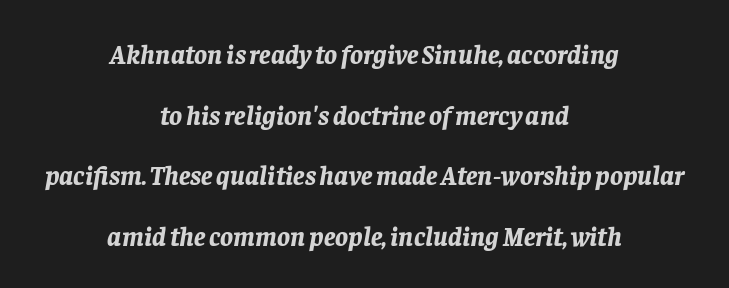
{"italic": "yes", "lean": "right", "slant_degrees": 8, "bold": "yes", "underline": "no", "align": "center", "line_spacing": "loose", "line_spacing_ratio": 2.25, "letter_spacing": "normal", "letter_spacing_em": 0.0, "glyph_px": 27}
